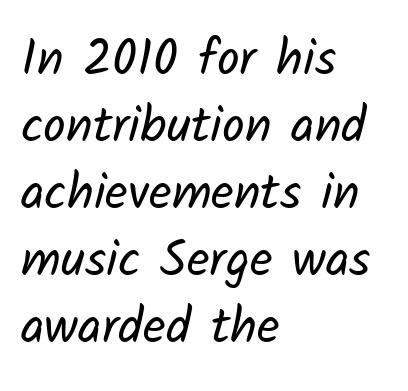
{"serif": "no", "bold": "no", "weight": "regular", "width": "normal", "stroke_contrast": "low", "x_height": "medium", "monospaced": "no", "underline": "no", "align": "left", "line_spacing": "normal", "line_spacing_ratio": 1.34, "letter_spacing": "normal", "letter_spacing_em": 0.0, "glyph_px": 50}
